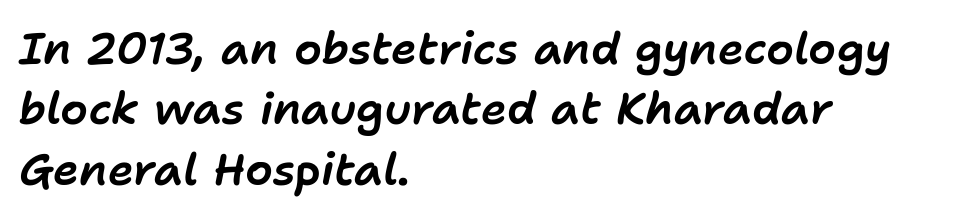
The image shows 44 px text type, italic (leaning right); set left-aligned, normal line spacing (1.37x), normal letter spacing, not underlined; low stroke contrast and a medium x-height.
